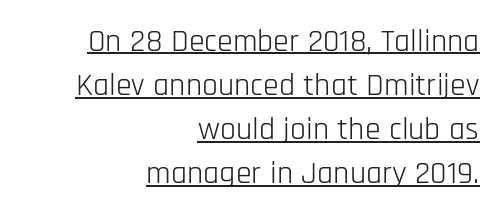
Q: Is the text bold? A: No.
Q: Is the text italic (slanted)? A: No, it is upright.
Q: Is the typeface a serif or a sans-serif typeface? A: Sans-serif.
Q: Is the text underlined? A: Yes.
Q: How is the paragraph aligned? A: Right-aligned.
Q: Is the spacing between letters normal or unusually wide? A: Normal.
Q: Is the spacing between lines tight, normal or loose? A: Normal.
Q: Width (condensed, normal, or wide)? A: Condensed.
Q: Stroke contrast? A: Low.
Q: x-height? A: Large.
Q: Monospaced? A: No.
